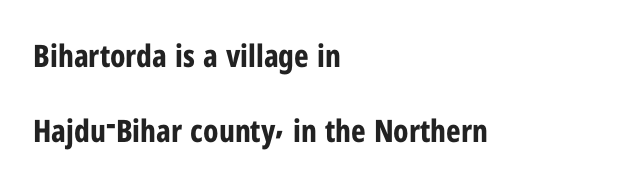
{"serif": "no", "italic": "no", "bold": "yes", "weight": "bold", "width": "condensed", "stroke_contrast": "low", "x_height": "medium", "monospaced": "no", "underline": "no", "align": "left", "line_spacing": "loose", "line_spacing_ratio": 2.43, "letter_spacing": "normal", "letter_spacing_em": 0.0, "glyph_px": 31}
